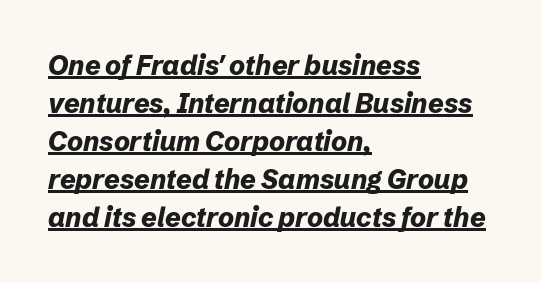
{"italic": "yes", "lean": "right", "slant_degrees": 12, "bold": "yes", "underline": "yes", "align": "left", "line_spacing": "normal", "line_spacing_ratio": 1.41, "letter_spacing": "normal", "letter_spacing_em": 0.0, "glyph_px": 27}
